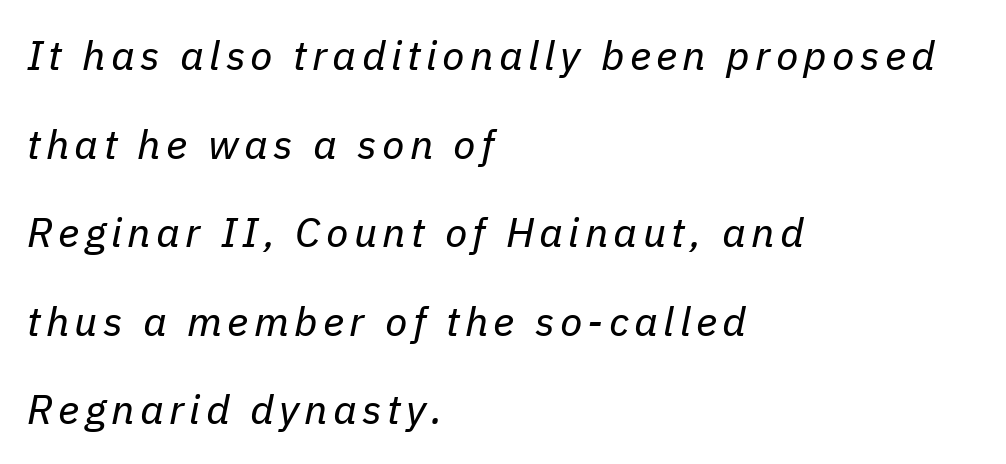
Q: Is the text bold? A: No.
Q: Is the text italic (slanted)? A: Yes, it leans right by about 11 degrees.
Q: Is the text underlined? A: No.
Q: How is the paragraph aligned? A: Left-aligned.
Q: Is the spacing between lines tight, normal or loose? A: Loose.
Q: Width (condensed, normal, or wide)? A: Normal.
Q: Stroke contrast? A: Low.
Q: x-height? A: Medium.
Q: Monospaced? A: No.
